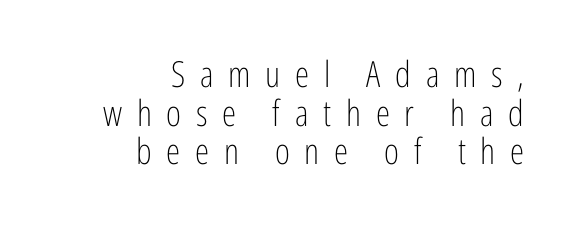
Q: Is the text bold? A: No.
Q: Is the text italic (slanted)? A: No, it is upright.
Q: Is the typeface a serif or a sans-serif typeface? A: Sans-serif.
Q: Is the text underlined? A: No.
Q: How is the paragraph aligned? A: Right-aligned.
Q: Is the spacing between letters normal or unusually wide? A: Unusually wide.
Q: Is the spacing between lines tight, normal or loose? A: Tight.
Q: Width (condensed, normal, or wide)? A: Condensed.
Q: Stroke contrast? A: Low.
Q: x-height? A: Medium.
Q: Monospaced? A: No.
